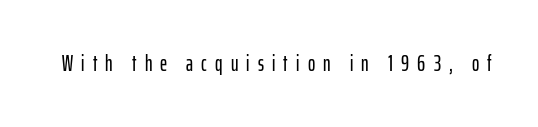
The image shows 22 px text type, upright; set unusually wide letter spacing (+0.37 em), not underlined.
